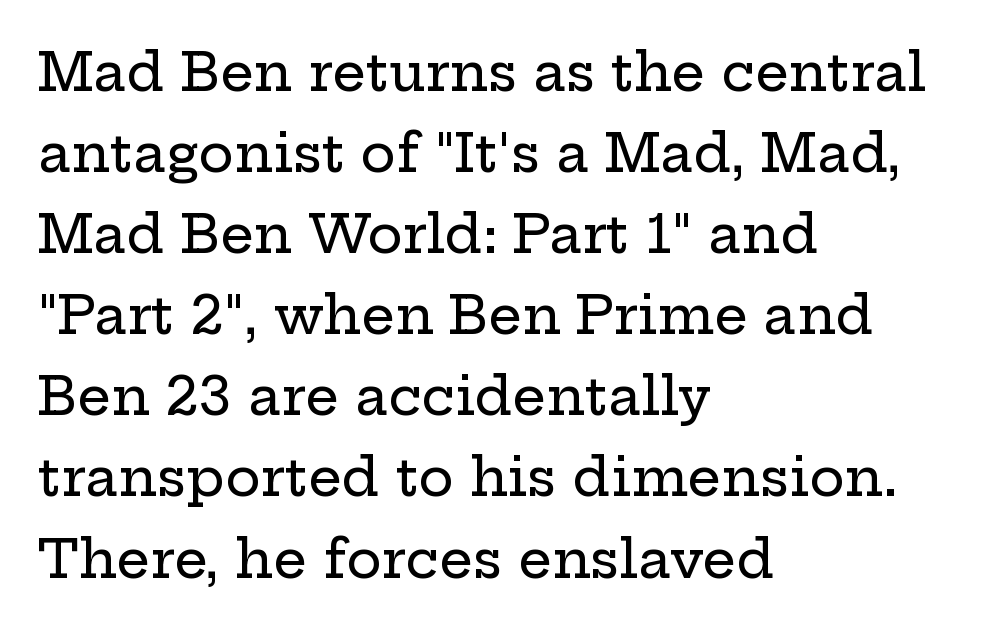
The image shows 53 px wide serif type, upright; set left-aligned, normal line spacing (1.53x), normal letter spacing, not underlined; low stroke contrast and a medium x-height.
